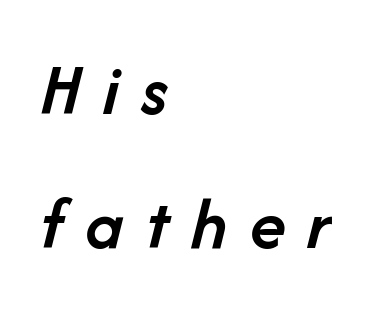
The image shows 74 px semibold type, italic (leaning right); set left-aligned, line spacing 1.81x, unusually wide letter spacing (+0.3 em), not underlined; low stroke contrast and a medium x-height.
